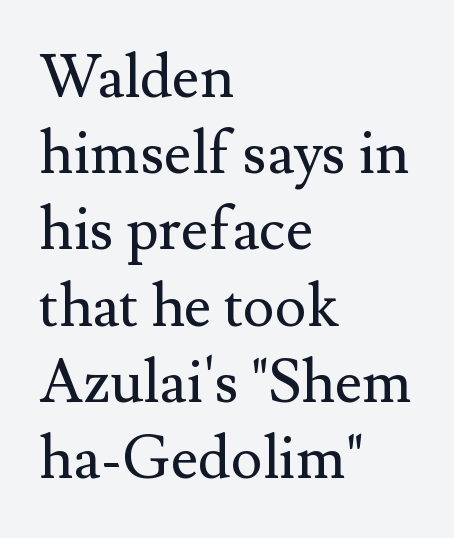
The image shows 60 px regular-weight serif type, upright; set left-aligned, normal line spacing (1.27x), normal letter spacing, not underlined; medium stroke contrast and a small x-height.
